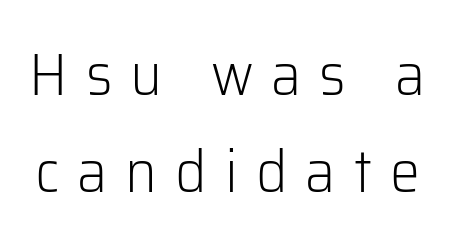
A sans-serif font was chosen for this passage. Think standard paragraph weight, or any step lighter than that. The rendering inserts visible extra space after every character. Leading: standard. Posture: straight, roman, zero tilt.
